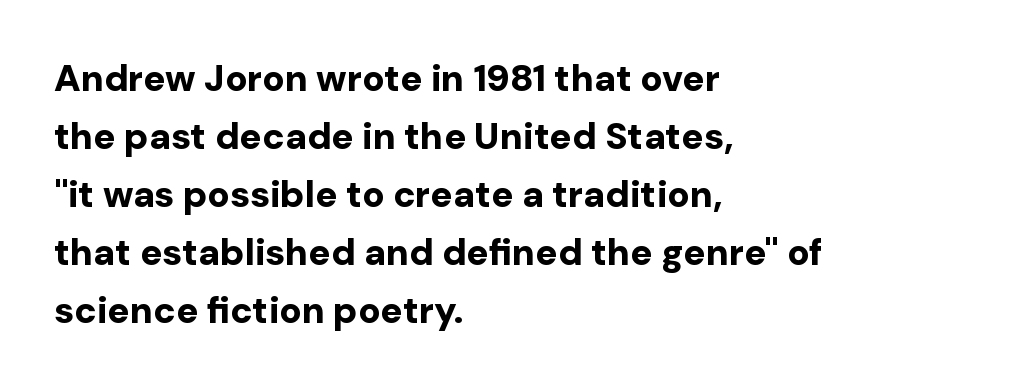
{"serif": "no", "italic": "no", "bold": "yes", "weight": "bold", "width": "normal", "stroke_contrast": "low", "x_height": "medium", "monospaced": "no", "underline": "no", "align": "left", "line_spacing": "normal", "line_spacing_ratio": 1.57, "letter_spacing": "normal", "letter_spacing_em": 0.0, "glyph_px": 37}
